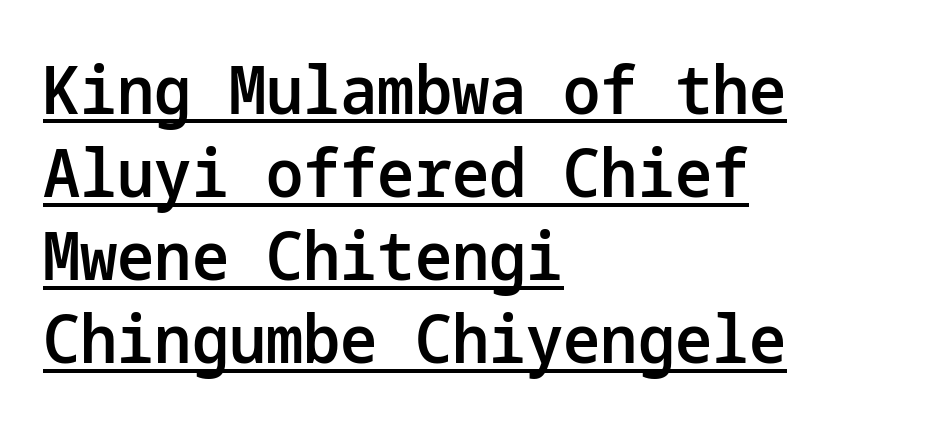
A roman cut, with each character standing at attention. The vertical gap from one line to the next is medium. Notice how the passage keeps a crisp vertical edge on the left only. Look at the tracking — it's just the regular setting, nothing added. Heft: intermediate — a semibold. Look at the bottom of the vertical strokes: they stop flat, with no serifs.
